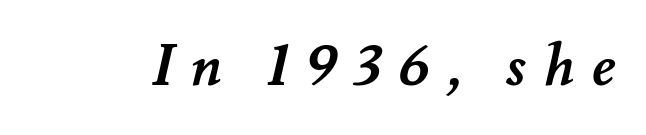
{"bold": "yes", "weight": "semibold", "width": "normal", "stroke_contrast": "medium", "x_height": "small", "monospaced": "no", "underline": "no", "letter_spacing": "wide", "letter_spacing_em": 0.3, "glyph_px": 57}
